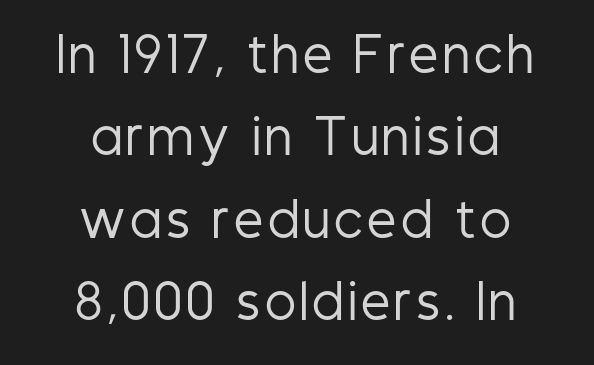
Stems here are at most as thick as an everyday book face. The lettering holds an erect, upright posture throughout. Is this a sans? Yes — the strokes have no serifs. Clear beneath every line of the passage. One-word summary of the alignment: center. These lines are rendered in a variable-pitch font.
